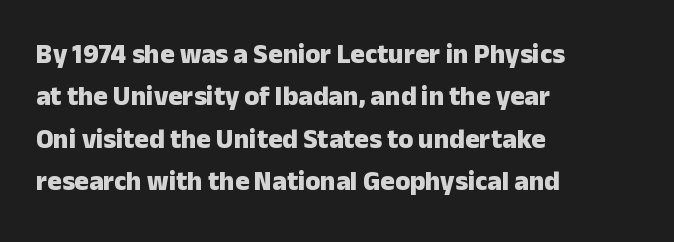
The image shows 27 px bold type, upright; set left-aligned, normal line spacing (1.57x), normal letter spacing, not underlined.
